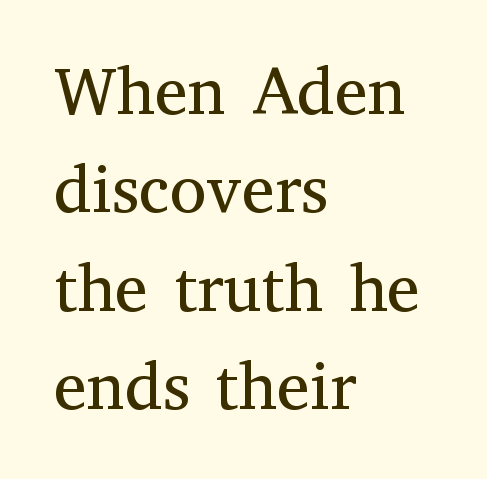
Q: Is the text bold? A: No.
Q: Is the text italic (slanted)? A: No, it is upright.
Q: Is the typeface a serif or a sans-serif typeface? A: Serif.
Q: Is the text underlined? A: No.
Q: How is the paragraph aligned? A: Left-aligned.
Q: Is the spacing between letters normal or unusually wide? A: Normal.
Q: Is the spacing between lines tight, normal or loose? A: Normal.
Q: Width (condensed, normal, or wide)? A: Normal.
Q: Stroke contrast? A: Medium.
Q: x-height? A: Medium.
Q: Monospaced? A: No.
